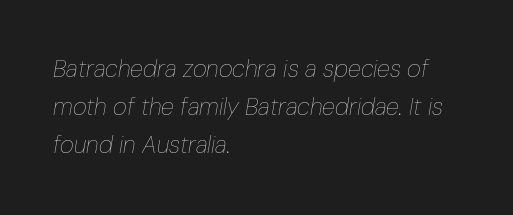
The face used here is rendered with its standard letterfit. Short and long lines alike share a common starting point at left. A typesetter would mark this as italic. The face looks like a standard text weight, possibly lighter. Underlining? Definitely not there. Interline gaps are of average width in this sample.
